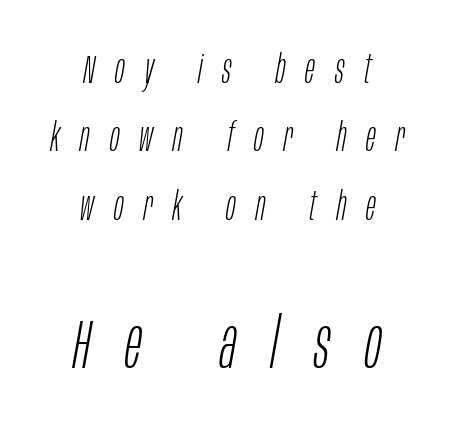
Proportional: the letters do not fall into vertical columns. Slanted lettering throughout. Words float on clear page, feet unadorned. Does the copy run flush right? No — it is centered line by line. Weight: not bold — regular or lighter. Which of the two is more prominent by size? The second, at the bottom.
